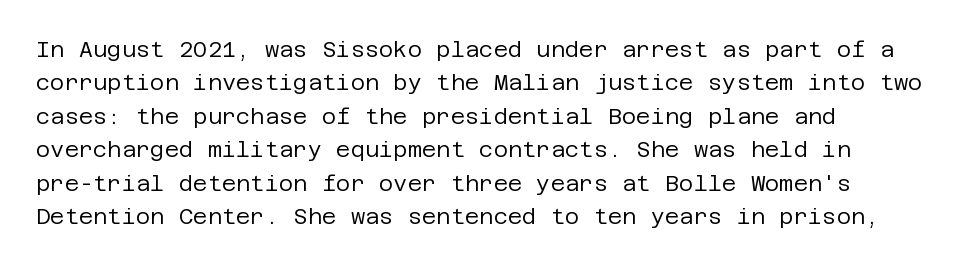
Q: Is the text bold? A: No.
Q: Is the text italic (slanted)? A: No, it is upright.
Q: Is the text underlined? A: No.
Q: Is the spacing between letters normal or unusually wide? A: Normal.
Q: Is the spacing between lines tight, normal or loose? A: Normal.
